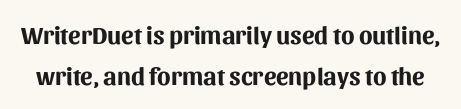
Q: Is the text bold? A: Yes.
Q: Is the text italic (slanted)? A: No, it is upright.
Q: Is the text underlined? A: No.
Q: Is the spacing between letters normal or unusually wide? A: Normal.
Q: Is the spacing between lines tight, normal or loose? A: Normal.
